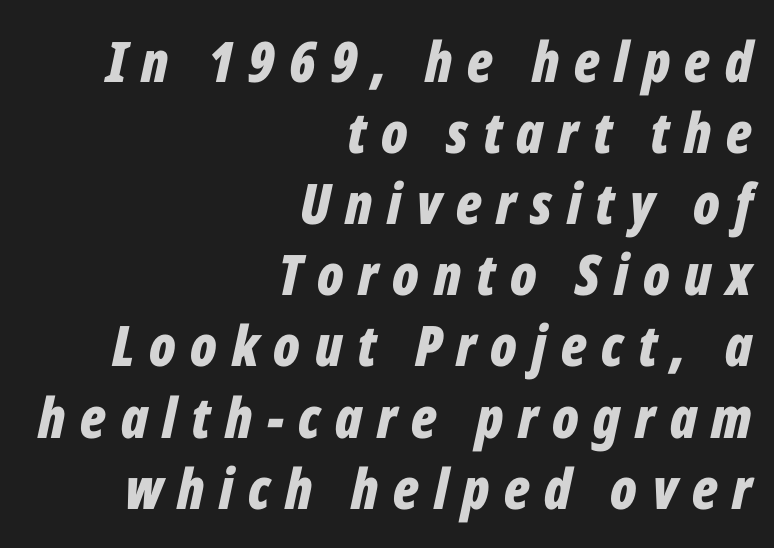
Q: Is the text bold? A: Yes.
Q: Is the text italic (slanted)? A: Yes, it leans right by about 12 degrees.
Q: Is the text underlined? A: No.
Q: How is the paragraph aligned? A: Right-aligned.
Q: Is the spacing between letters normal or unusually wide? A: Unusually wide.
Q: Is the spacing between lines tight, normal or loose? A: Normal.
Q: Width (condensed, normal, or wide)? A: Condensed.
Q: Stroke contrast? A: Low.
Q: x-height? A: Medium.
Q: Monospaced? A: No.
